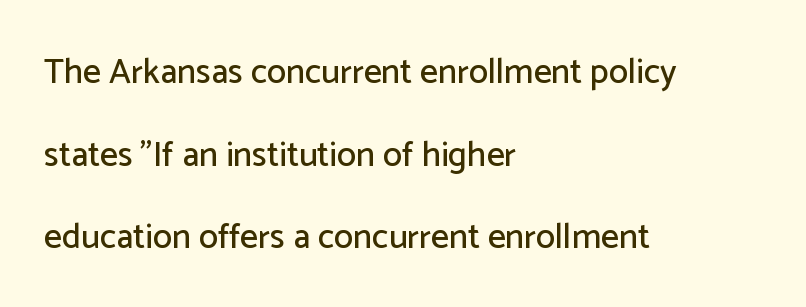
Here the designer chose a conventional face with non-uniform glyph widths. The axis of the letterforms is exactly vertical. Left-aligned paragraph, ragged on the right. Are there feet on the stems? There aren't — it's a sans. Tracking value appears to be zero — textbook default spacing.
